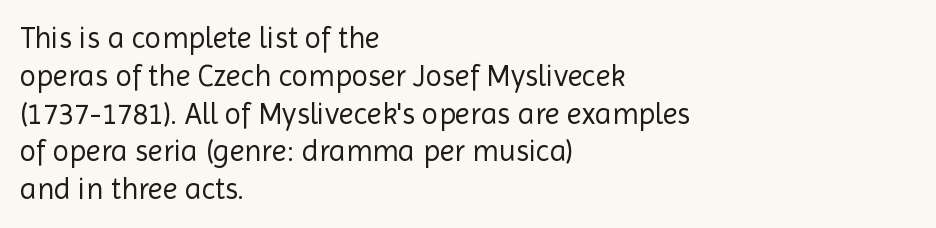
{"serif": "no", "italic": "no", "bold": "no", "weight": "regular", "width": "normal", "x_height": "medium", "monospaced": "no", "underline": "no", "align": "left", "line_spacing": "normal", "line_spacing_ratio": 1.26, "letter_spacing": "normal", "letter_spacing_em": 0.0, "glyph_px": 30}
